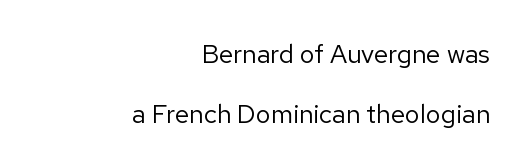
{"italic": "no", "bold": "no", "underline": "no", "align": "right", "line_spacing": "loose", "line_spacing_ratio": 2.3, "letter_spacing": "normal", "letter_spacing_em": 0.0, "glyph_px": 26}
